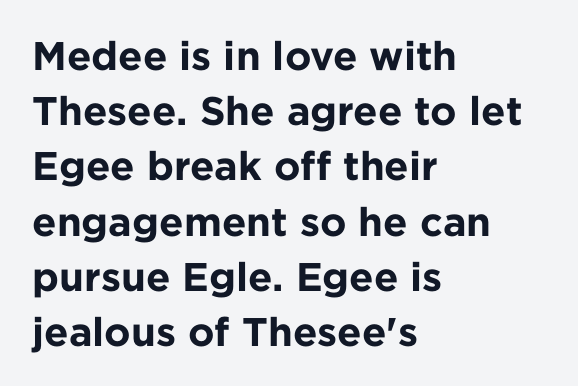
Q: Is the text bold? A: Yes.
Q: Is the text italic (slanted)? A: No, it is upright.
Q: Is the typeface a serif or a sans-serif typeface? A: Sans-serif.
Q: Is the text underlined? A: No.
Q: How is the paragraph aligned? A: Left-aligned.
Q: Is the spacing between letters normal or unusually wide? A: Normal.
Q: Is the spacing between lines tight, normal or loose? A: Normal.
Q: Width (condensed, normal, or wide)? A: Normal.
Q: Stroke contrast? A: Low.
Q: x-height? A: Medium.
Q: Monospaced? A: No.
